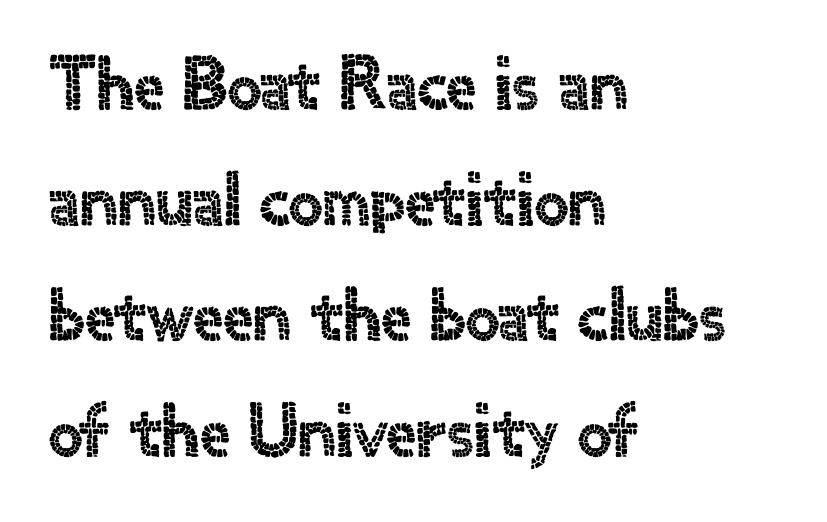
{"serif": "no", "italic": "no", "width": "normal", "x_height": "small", "monospaced": "no", "underline": "no", "align": "left", "line_spacing": "normal", "line_spacing_ratio": 1.52, "letter_spacing": "normal", "letter_spacing_em": 0.0, "glyph_px": 76}
